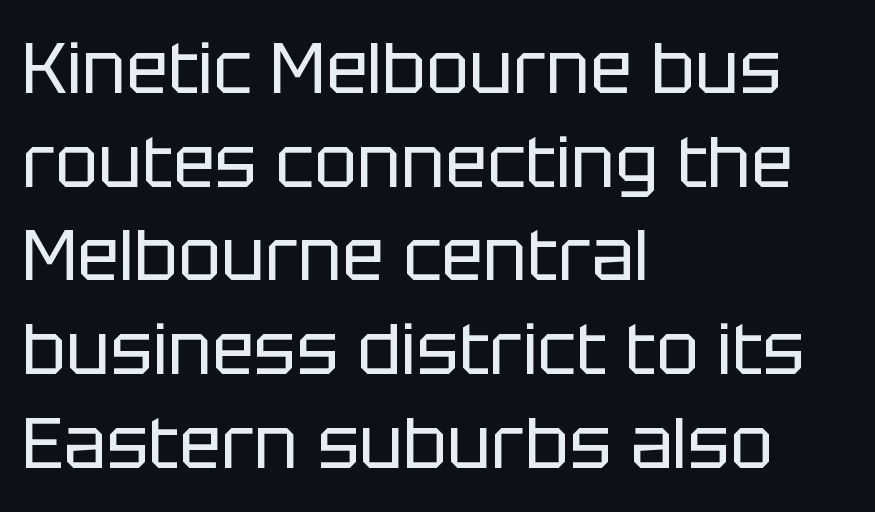
Does the lettering tilt? It doesn't — this is upright. Each stroke keeps to a modest, everyday thickness or less. The rendering keeps characters at their native spacing. A typesetter would call this leading conventional body-copy spacing.
